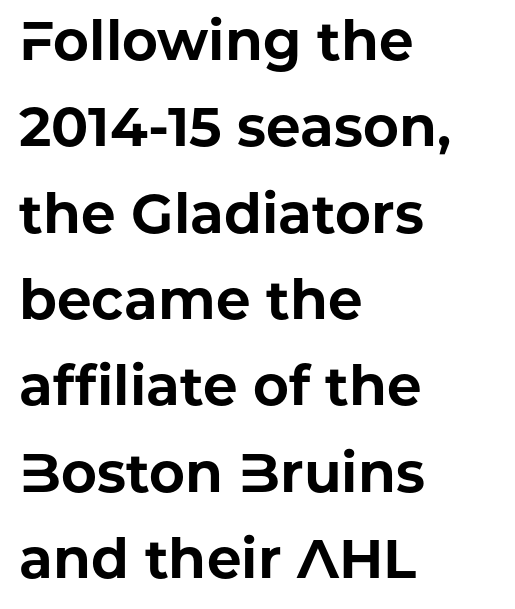
Q: Is the text bold? A: Yes.
Q: Is the text italic (slanted)? A: No, it is upright.
Q: Is the typeface a serif or a sans-serif typeface? A: Sans-serif.
Q: Is the text underlined? A: No.
Q: How is the paragraph aligned? A: Left-aligned.
Q: Is the spacing between letters normal or unusually wide? A: Normal.
Q: Is the spacing between lines tight, normal or loose? A: Normal.
Q: Width (condensed, normal, or wide)? A: Normal.
Q: Stroke contrast? A: Low.
Q: x-height? A: Medium.
Q: Monospaced? A: No.
